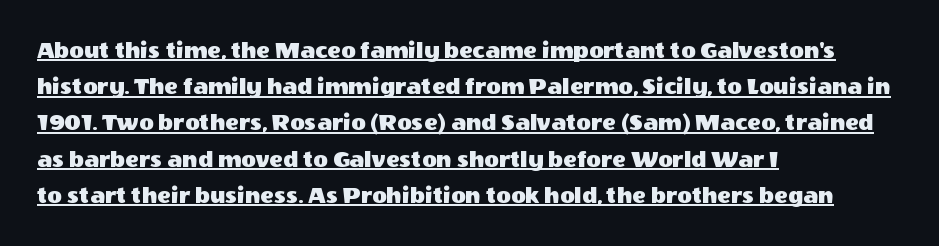
The image shows 25 px text type, upright; set left-aligned, normal line spacing (1.45x), normal letter spacing, underlined.
